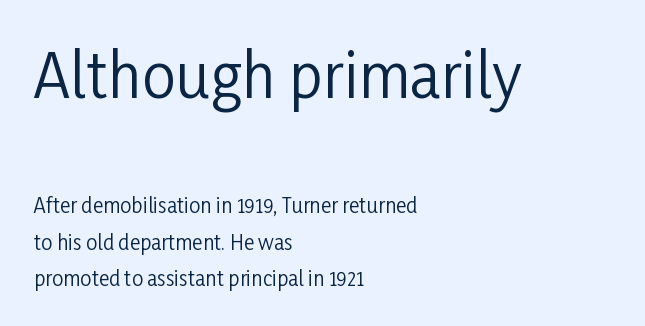
The passage shown has conventional tracking throughout. In terms of posture, this sample is upright. The rag falls on the right side of this text block. Note: no serifs on the glyphs. A student would notice the top passage is typeset larger than what follows. Lines of text with bare space underneath.
